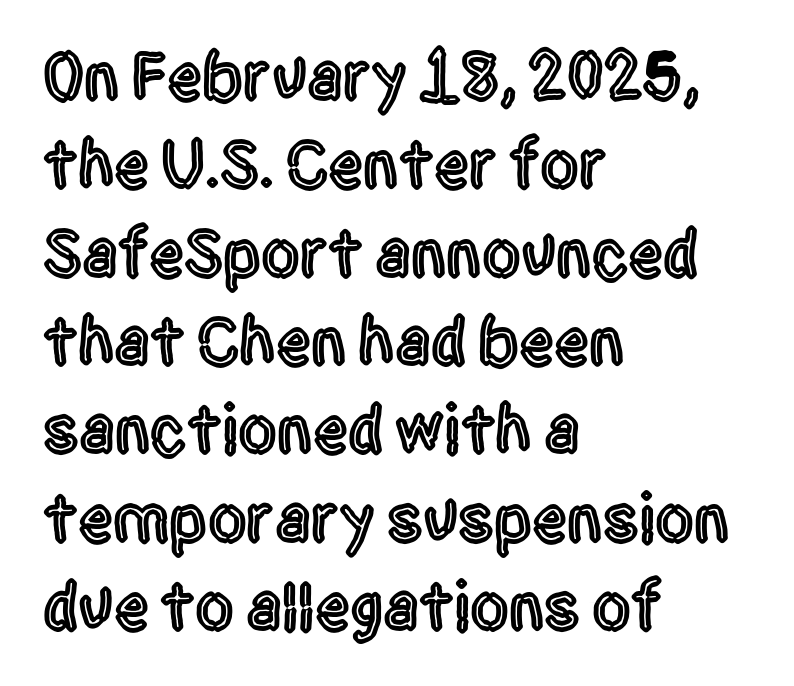
{"serif": "no", "italic": "no", "width": "condensed", "x_height": "large", "monospaced": "no", "underline": "no", "align": "left", "line_spacing": "normal", "line_spacing_ratio": 1.28, "letter_spacing": "normal", "letter_spacing_em": 0.0, "glyph_px": 69}
